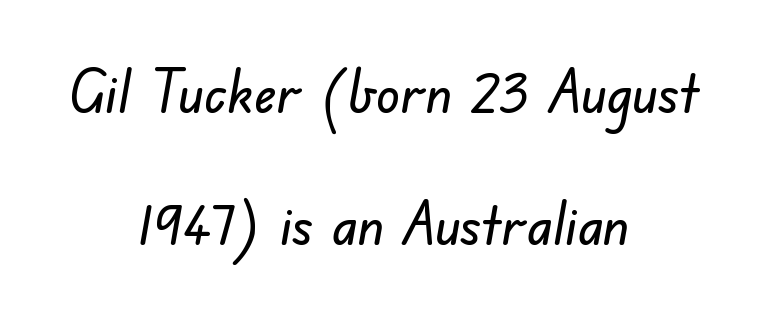
{"serif": "no", "width": "normal", "stroke_contrast": "low", "x_height": "small", "monospaced": "no", "underline": "no", "align": "center", "line_spacing": "loose", "line_spacing_ratio": 2.24, "letter_spacing": "normal", "letter_spacing_em": 0.0, "glyph_px": 59}
